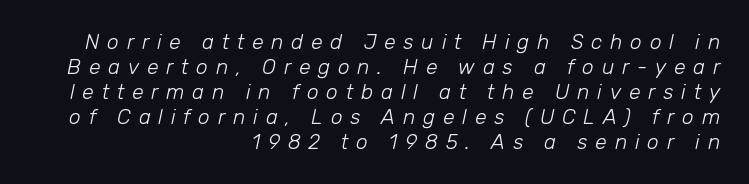
The image shows 21 px text type, italic (leaning right); set right-aligned, line spacing 1.19x, unusually wide letter spacing (+0.37 em), not underlined.
